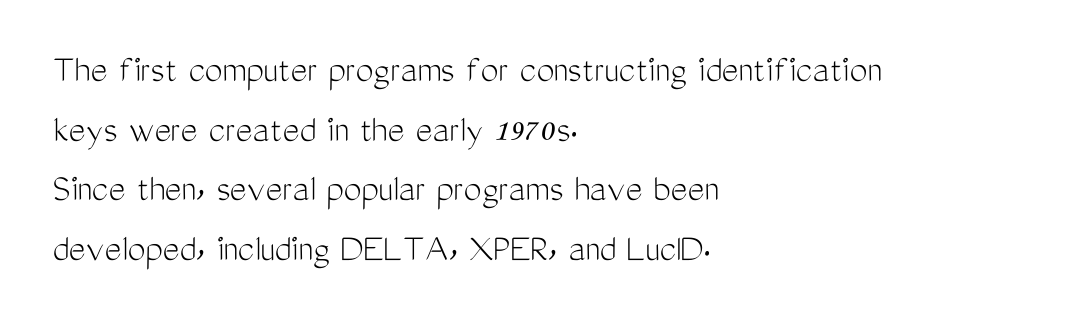
Style check: upright. Caption: multi-line text, flush left, ragged right. This sample has the flowing, uneven cadence of proportional lettering. Nothing unusual about the tracking: characters are spaced as the font intends. A clean baseline with only descenders dipping below it.
